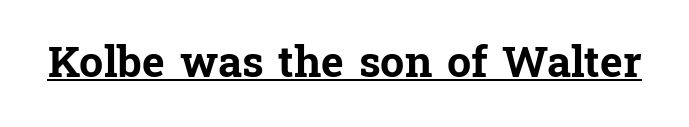
The face used here is proportionally spaced, like ordinary book or web type. The font is running at its bold setting. Every word sits above its own underline. The rendering shows small feet on the letterforms — a serif design. The gaps between neighbouring characters are ordinary and unremarkable.
